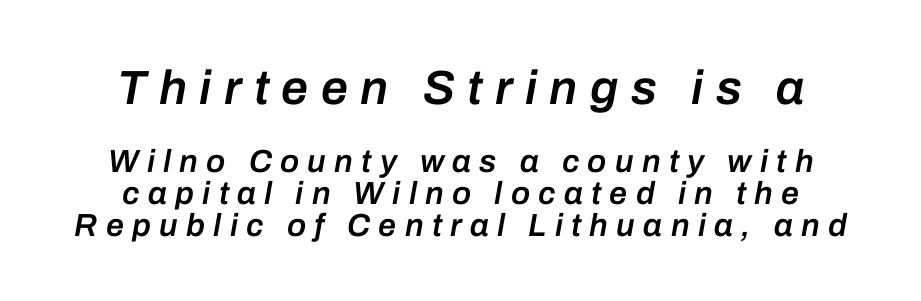
{"italic": "yes", "lean": "right", "slant_degrees": 10, "bold": "semi", "weight": "semibold", "width": "normal", "stroke_contrast": "low", "x_height": "medium", "monospaced": "no", "underline": "no", "align": "center", "line_spacing": "tight", "line_spacing_ratio": 1.0, "letter_spacing": "wide", "letter_spacing_em": 0.26, "larger_block": "first", "size_ratio": 1.5, "glyph_px": 48}
